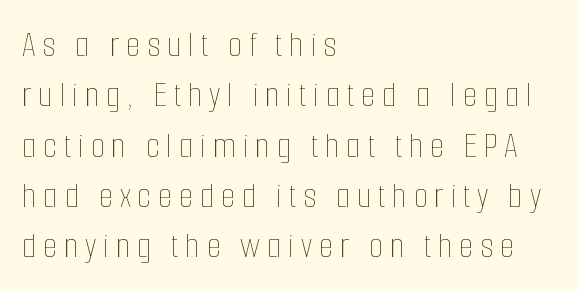
Q: Is the text bold? A: No.
Q: Is the text italic (slanted)? A: No, it is upright.
Q: Is the text underlined? A: No.
Q: How is the paragraph aligned? A: Left-aligned.
Q: Is the spacing between lines tight, normal or loose? A: Normal.
Q: Width (condensed, normal, or wide)? A: Condensed.
Q: Stroke contrast? A: Low.
Q: x-height? A: Medium.
Q: Monospaced? A: No.
